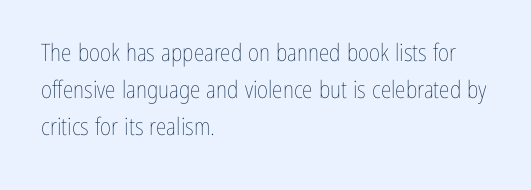
Q: Is the text bold? A: No.
Q: Is the text italic (slanted)? A: No, it is upright.
Q: Is the text underlined? A: No.
Q: How is the paragraph aligned? A: Left-aligned.
Q: Is the spacing between letters normal or unusually wide? A: Normal.
Q: Is the spacing between lines tight, normal or loose? A: Normal.
